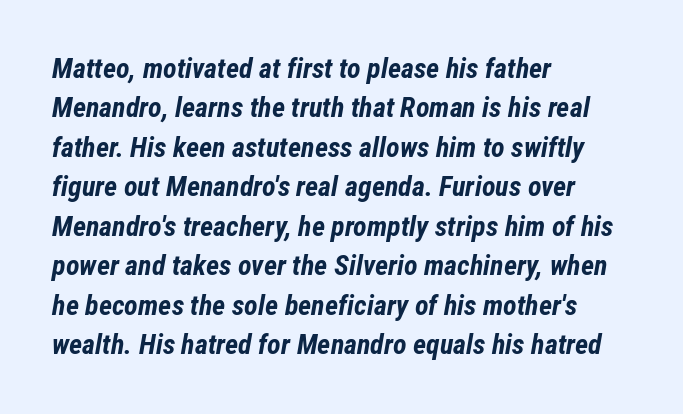
{"italic": "yes", "lean": "right", "slant_degrees": 12, "bold": "yes", "weight": "bold", "width": "condensed", "stroke_contrast": "low", "x_height": "medium", "monospaced": "no", "underline": "no", "align": "left", "line_spacing": "normal", "line_spacing_ratio": 1.41, "letter_spacing": "normal", "letter_spacing_em": 0.0, "glyph_px": 28}
